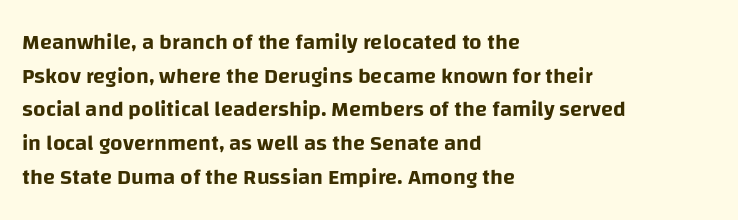
One glance says typical: line gaps are just what's usual. The letters stand upright; this is a roman face. The gap between lines stays unmarked. These lines keep a tight, regular rhythm from letter to letter. Casual observation: everything's shoved over to the left.
